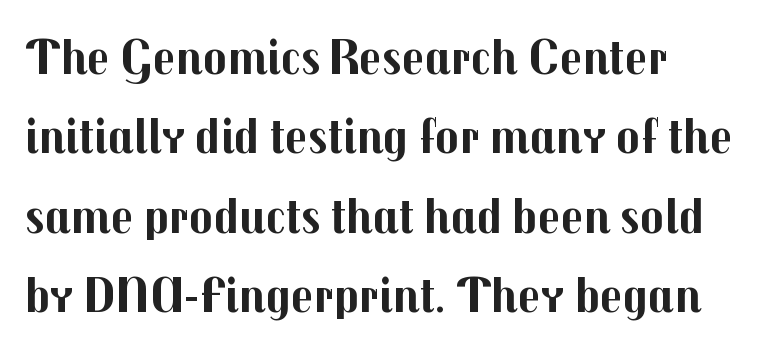
The block of text has a typical density, with ordinary space between rows. Each glyph is drawn with heavy, bold strokes. Any mark beneath the type? The region is blank. Is this a fixed-width face? No — the glyphs have proportional, varying widths.
